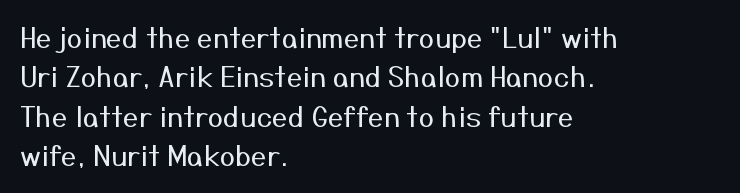
The image shows 28 px regular-weight sans-serif type, upright; set left-aligned, normal line spacing (1.41x), normal letter spacing, not underlined; medium stroke contrast and a medium x-height.
